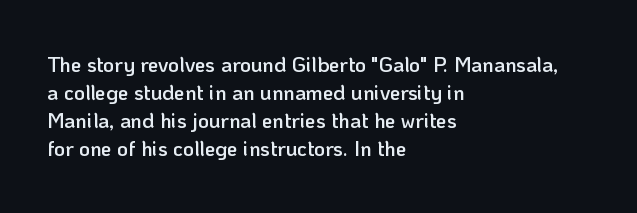
This is moderately heavy type, rendered in semibold. The baseline area is clear. The horizontal fit of the characters is conventional and even. Layout note: lines flush left.
